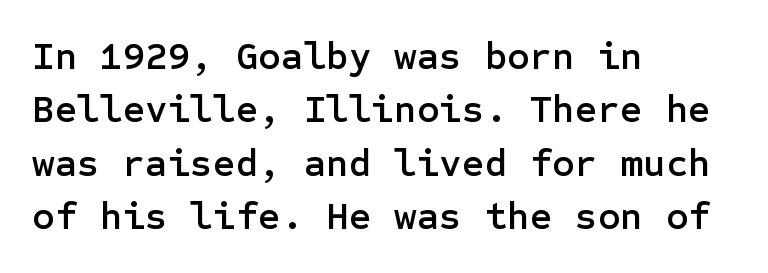
Q: Is the text italic (slanted)? A: No, it is upright.
Q: Is the typeface a serif or a sans-serif typeface? A: Sans-serif.
Q: Is the text underlined? A: No.
Q: How is the paragraph aligned? A: Left-aligned.
Q: Is the spacing between letters normal or unusually wide? A: Normal.
Q: Is the spacing between lines tight, normal or loose? A: Normal.
Q: Width (condensed, normal, or wide)? A: Normal.
Q: Stroke contrast? A: Low.
Q: x-height? A: Medium.
